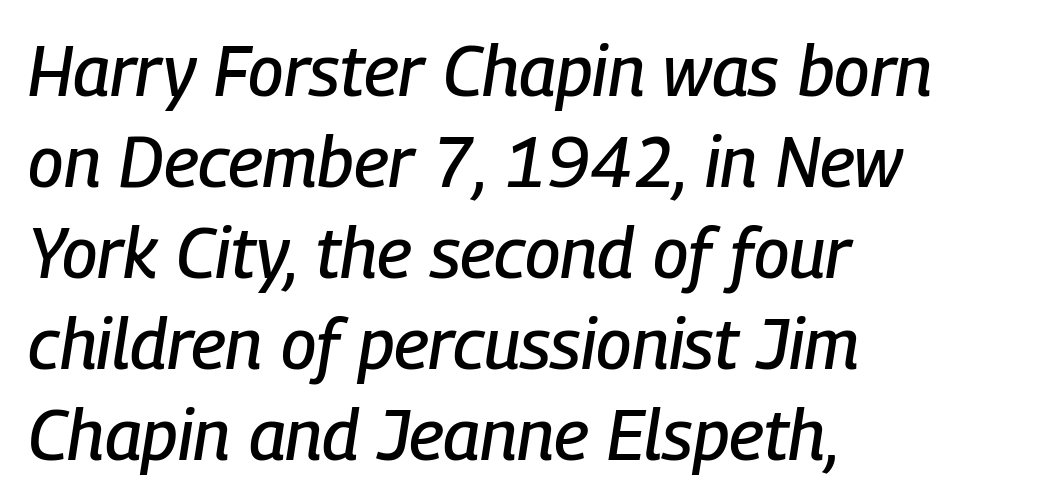
Has an underline been added? It has not. The specimen reads as italic at a glance. Character widths vary here, with narrow letters taking less room than wide ones. Honestly, the row spacing looks completely unremarkable. Students, note that the glyphs here touch the page at normal intervals.
